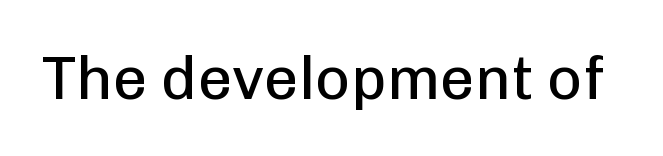
{"serif": "no", "italic": "no", "bold": "no", "weight": "regular", "width": "normal", "stroke_contrast": "low", "x_height": "medium", "monospaced": "no", "underline": "no", "letter_spacing": "normal", "letter_spacing_em": 0.0, "glyph_px": 61}
